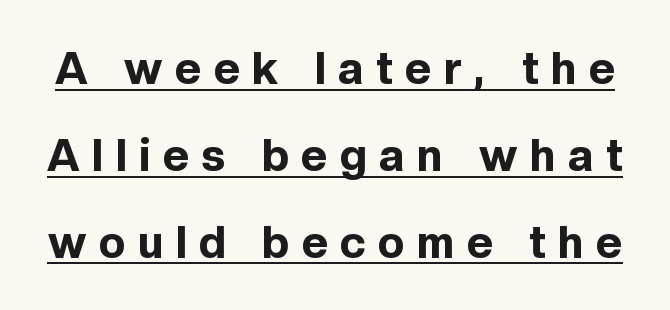
Examine the stroke ends and you'll find no serifs. The specimen reads as upright at a glance. The passage shown is typed in a proportional face where columns would drift. How are the letters spaced? Widely, with obvious added tracking. Vertically, the passage feels expansive, rows floating well apart. Has an underline been added? It has.
